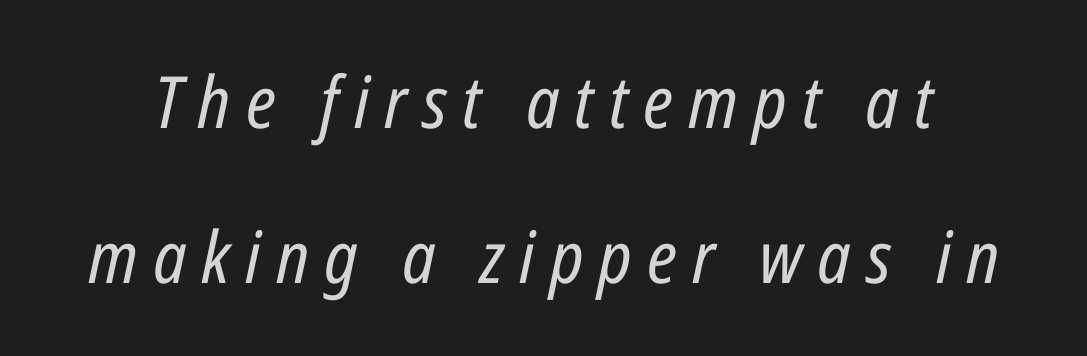
The image shows 72 px regular-weight, condensed type, italic (leaning right); set loose line spacing (2.15x), unusually wide letter spacing (+0.21 em), not underlined; low stroke contrast and a medium x-height.
